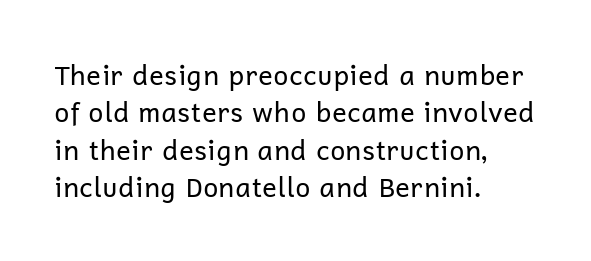
{"italic": "no", "bold": "no", "underline": "no", "align": "left", "line_spacing": "normal", "line_spacing_ratio": 1.38, "letter_spacing": "normal", "letter_spacing_em": 0.0, "glyph_px": 27}
